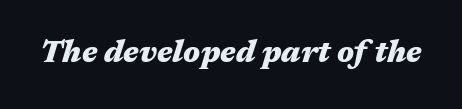
The characters look thick and weighty, a clear bold. Has an underline been added? It has not. The letters sit at their default tracking, neither squeezed nor spread. Tall strokes in this sample are angled rather than plumb. Think of a printed novel: that variable character pitch is what you see here.
